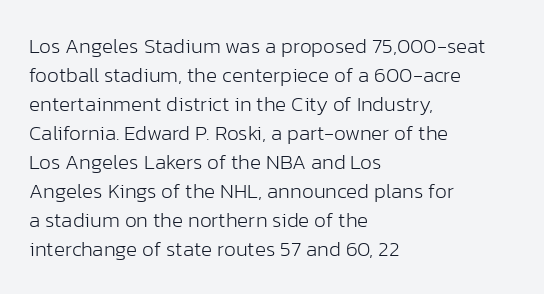
The image shows 21 px text type, upright; set left-aligned, normal line spacing (1.38x), normal letter spacing, not underlined.
